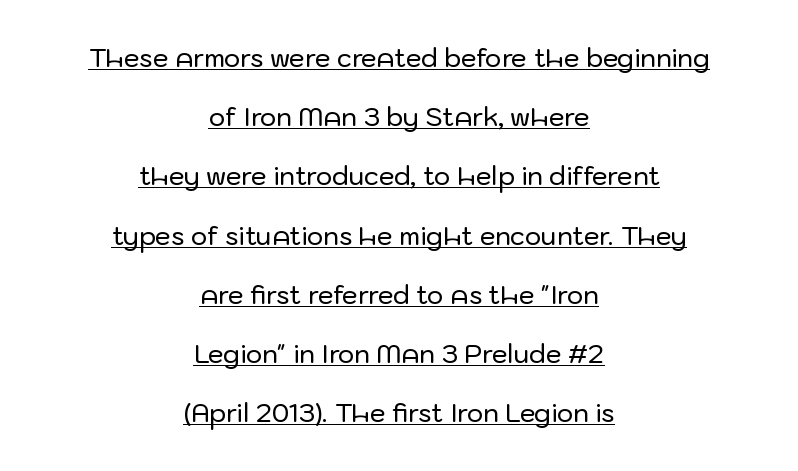
{"italic": "no", "underline": "yes", "align": "center", "line_spacing": "loose", "line_spacing_ratio": 2.37, "letter_spacing": "normal", "letter_spacing_em": 0.0, "glyph_px": 25}
